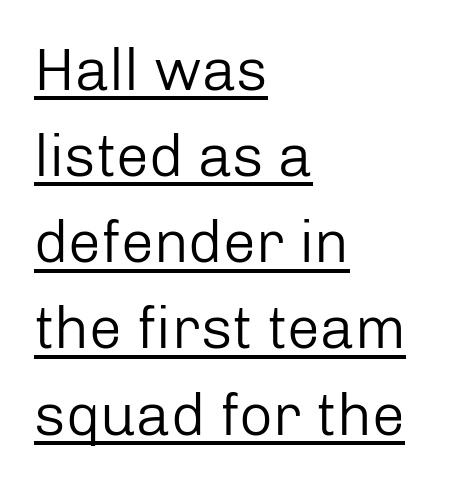
Q: Is the text bold? A: No.
Q: Is the text italic (slanted)? A: No, it is upright.
Q: Is the typeface a serif or a sans-serif typeface? A: Sans-serif.
Q: Is the text underlined? A: Yes.
Q: How is the paragraph aligned? A: Left-aligned.
Q: Is the spacing between letters normal or unusually wide? A: Normal.
Q: Is the spacing between lines tight, normal or loose? A: Normal.
Q: Width (condensed, normal, or wide)? A: Normal.
Q: Stroke contrast? A: Low.
Q: x-height? A: Medium.
Q: Monospaced? A: No.
